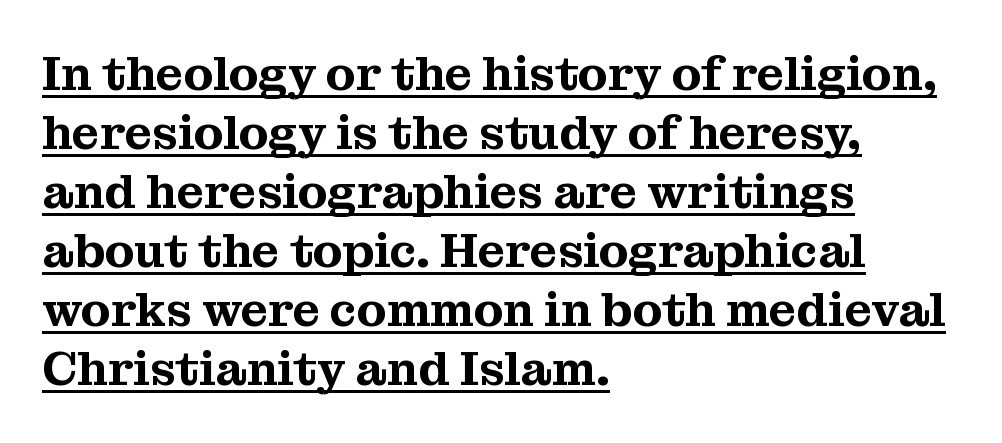
{"serif": "yes", "italic": "no", "width": "normal", "stroke_contrast": "medium", "x_height": "medium", "monospaced": "no", "underline": "yes", "align": "left", "line_spacing_ratio": 1.23, "letter_spacing": "normal", "letter_spacing_em": 0.0, "glyph_px": 48}
